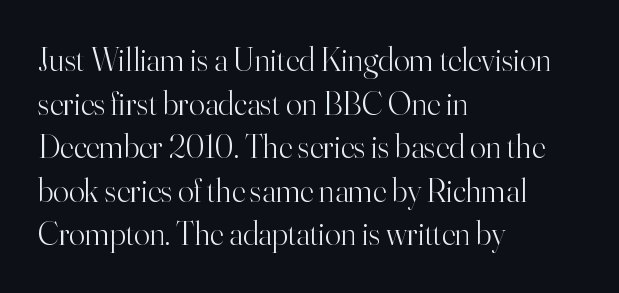
{"serif": "yes", "italic": "no", "bold": "no", "weight": "light", "width": "normal", "stroke_contrast": "high", "x_height": "small", "monospaced": "no", "underline": "no", "align": "left", "line_spacing": "normal", "line_spacing_ratio": 1.32, "letter_spacing": "normal", "letter_spacing_em": 0.0, "glyph_px": 33}
